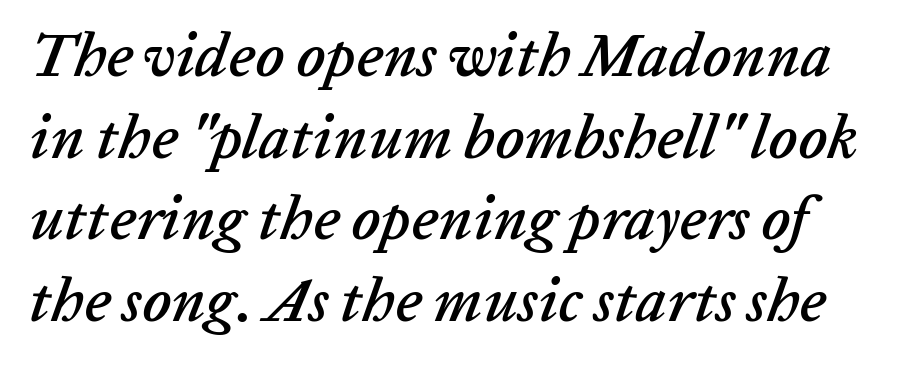
The image shows 61 px text type, italic (leaning right); set normal line spacing (1.34x), normal letter spacing, not underlined; low stroke contrast and a medium x-height.
